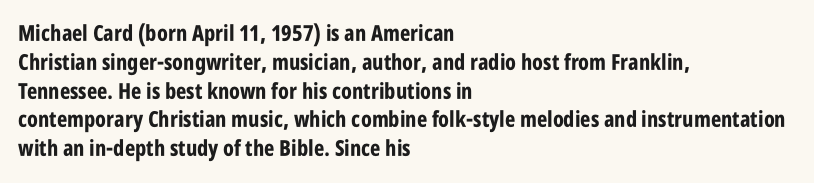
Q: Is the text bold? A: Yes.
Q: Is the text italic (slanted)? A: No, it is upright.
Q: Is the text underlined? A: No.
Q: How is the paragraph aligned? A: Left-aligned.
Q: Is the spacing between letters normal or unusually wide? A: Normal.
Q: Is the spacing between lines tight, normal or loose? A: Normal.
